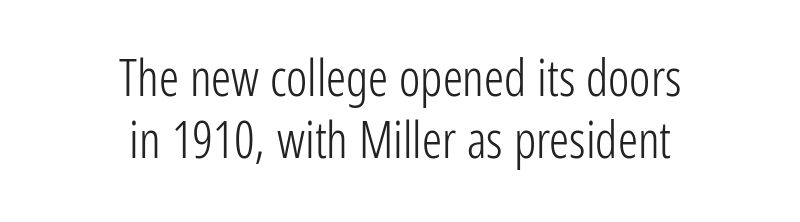
The image shows 50 px light, condensed sans-serif type, upright; set centered, normal line spacing (1.25x), normal letter spacing, not underlined; low stroke contrast and a medium x-height.
